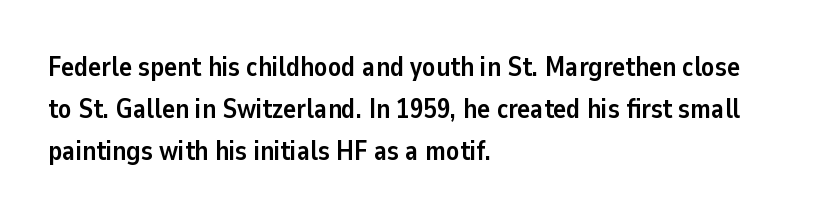
Q: Is the text bold? A: Yes.
Q: Is the text italic (slanted)? A: No, it is upright.
Q: Is the text underlined? A: No.
Q: How is the paragraph aligned? A: Left-aligned.
Q: Is the spacing between letters normal or unusually wide? A: Normal.
Q: Is the spacing between lines tight, normal or loose? A: Normal.
